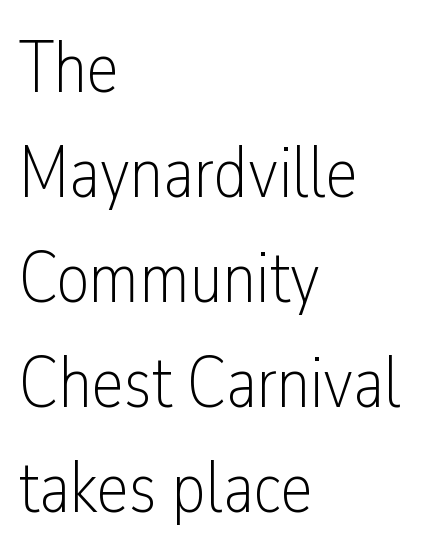
Honestly, the letter spacing is just normal — you wouldn't notice it. The letters advance in unequal steps, a hallmark of proportional type. Rendered with straight, roman letterforms. These lines sit exactly where default settings would place them.
